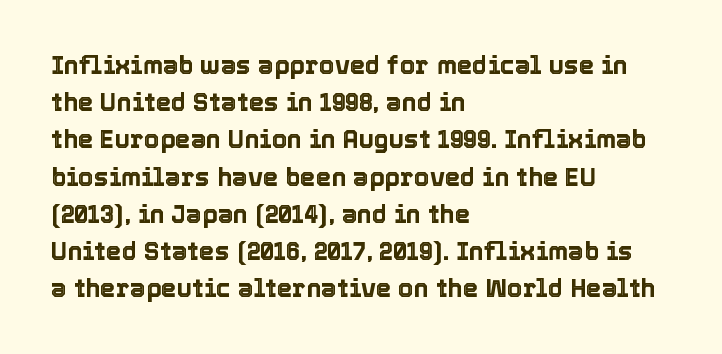
{"italic": "no", "underline": "no", "align": "left", "line_spacing": "normal", "line_spacing_ratio": 1.49, "letter_spacing": "normal", "letter_spacing_em": 0.0, "glyph_px": 25}
